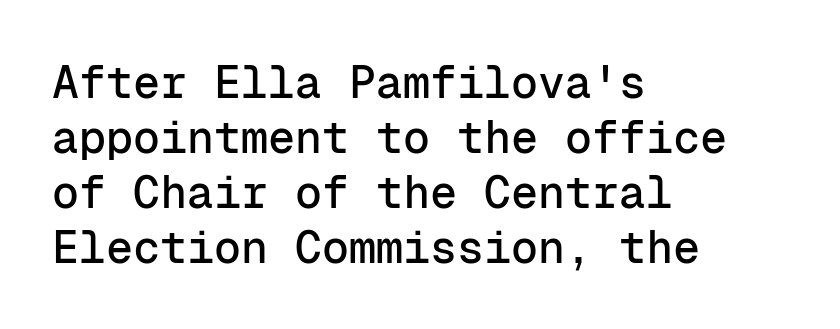
Horizontally, the lines are justified to the leading edge only. A typesetter would call this zero additional tracking. Each letter, wide or thin by design, is forced into the same width here. A clean baseline with only descenders dipping below it. Font category for this specimen: sans-serif.
